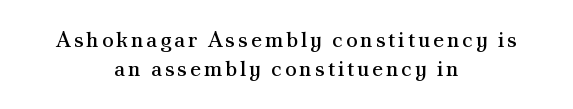
The image shows 22 px text type, upright; set centered, normal line spacing (1.32x), not underlined.
